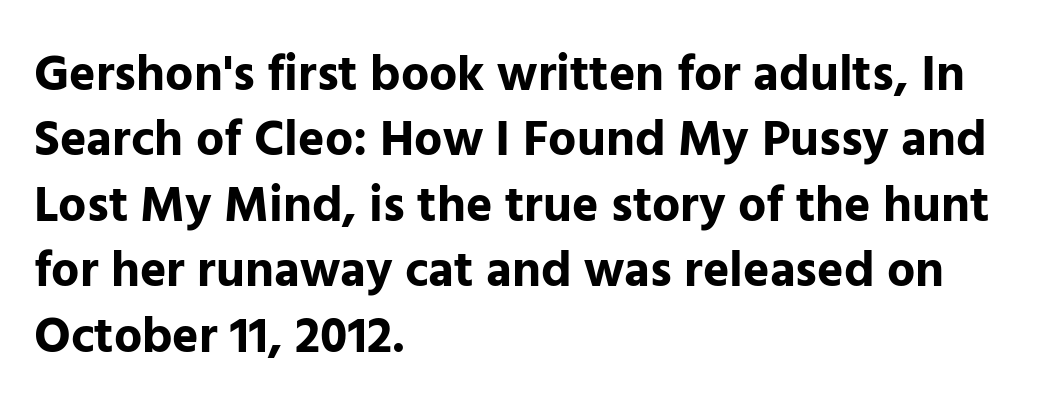
Casual observation: everything's shoved over to the left. These lines keep a tight, regular rhythm from letter to letter. Is this a fixed-width face? No — the glyphs have proportional, varying widths. Letterform terminals end flat and unadorned throughout the passage.
